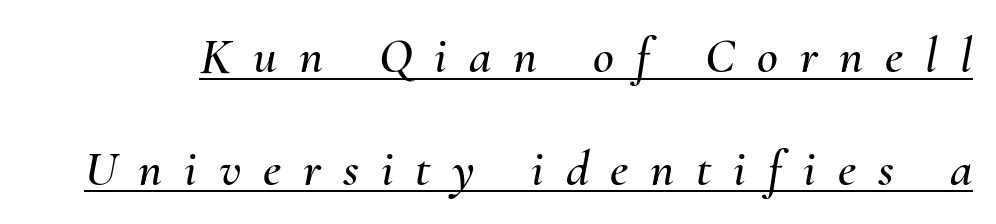
The image shows 51 px text type, italic (leaning right); set loose line spacing (2.21x), unusually wide letter spacing (+0.43 em), underlined; medium stroke contrast and a small x-height.
